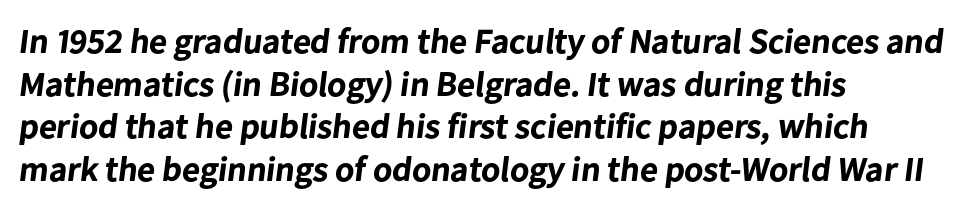
Q: Is the text bold? A: Yes.
Q: Is the typeface a serif or a sans-serif typeface? A: Sans-serif.
Q: Is the text underlined? A: No.
Q: How is the paragraph aligned? A: Left-aligned.
Q: Is the spacing between letters normal or unusually wide? A: Normal.
Q: Width (condensed, normal, or wide)? A: Normal.
Q: Stroke contrast? A: Low.
Q: x-height? A: Medium.
Q: Monospaced? A: No.
